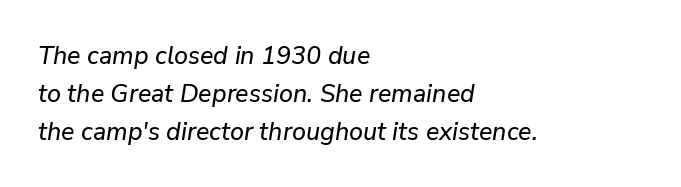
The image shows 25 px text type, italic (leaning right); set left-aligned, normal line spacing (1.52x), normal letter spacing, not underlined.
